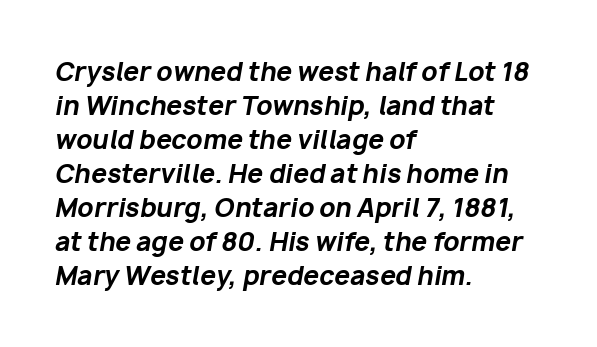
Glyph-to-glyph distance matches everyday printed text. A clean baseline with only descenders dipping below it. This sample keeps an unexceptional amount of space between lines. If you drew a line through each stem, it would be angled. The passage shown is emphatically bold.
